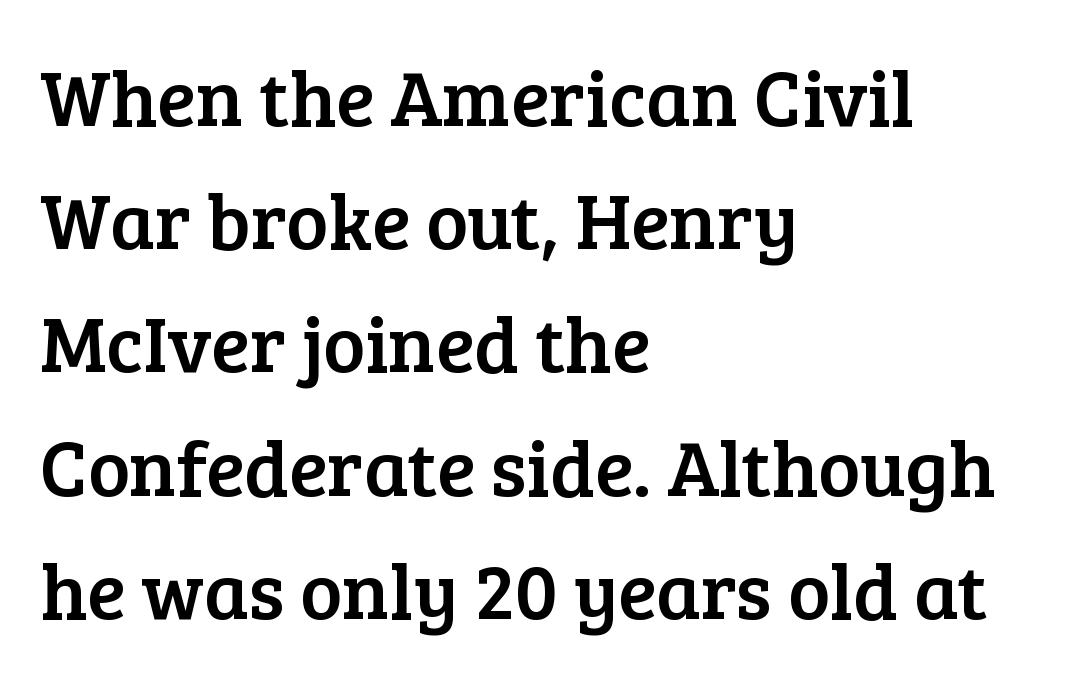
The image shows 79 px serif type, upright; set left-aligned, normal line spacing (1.56x), normal letter spacing, not underlined; low stroke contrast and a medium x-height.
